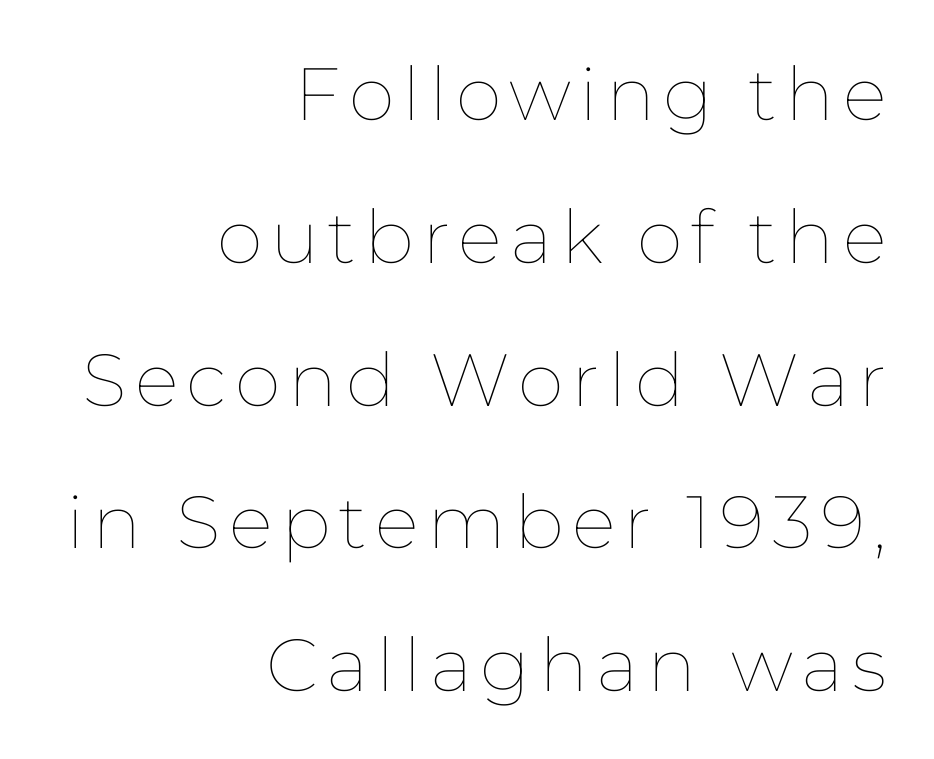
{"italic": "no", "bold": "no", "weight": "thin", "width": "normal", "stroke_contrast": "low", "x_height": "medium", "monospaced": "no", "underline": "no", "align": "right", "line_spacing": "loose", "line_spacing_ratio": 1.93, "glyph_px": 74}
